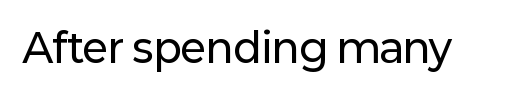
The image shows 40 px sans-serif type, upright; set normal letter spacing, not underlined; low stroke contrast and a medium x-height.
